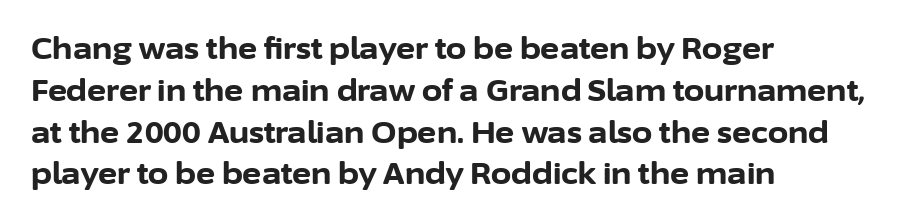
How would I describe the line gaps? Plain and ordinary. These lines are set flush left with a ragged right edge. A clean baseline with only descenders dipping below it. Every letter is thick-stroked: bold, no question.
